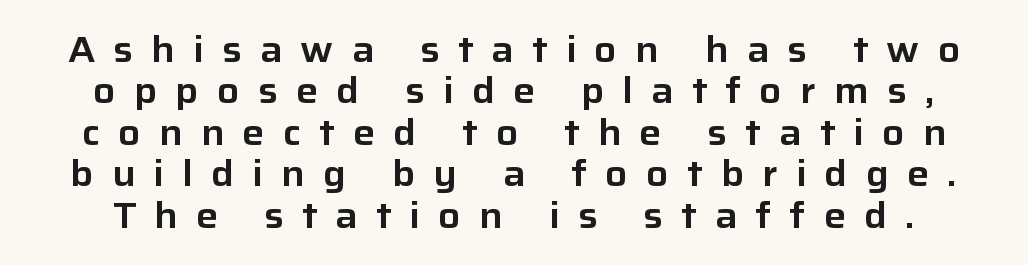
Q: Is the text italic (slanted)? A: No, it is upright.
Q: Is the typeface a serif or a sans-serif typeface? A: Sans-serif.
Q: Is the text underlined? A: No.
Q: Is the spacing between letters normal or unusually wide? A: Unusually wide.
Q: Is the spacing between lines tight, normal or loose? A: Tight.
Q: Width (condensed, normal, or wide)? A: Normal.
Q: Stroke contrast? A: Low.
Q: x-height? A: Medium.
Q: Monospaced? A: No.
